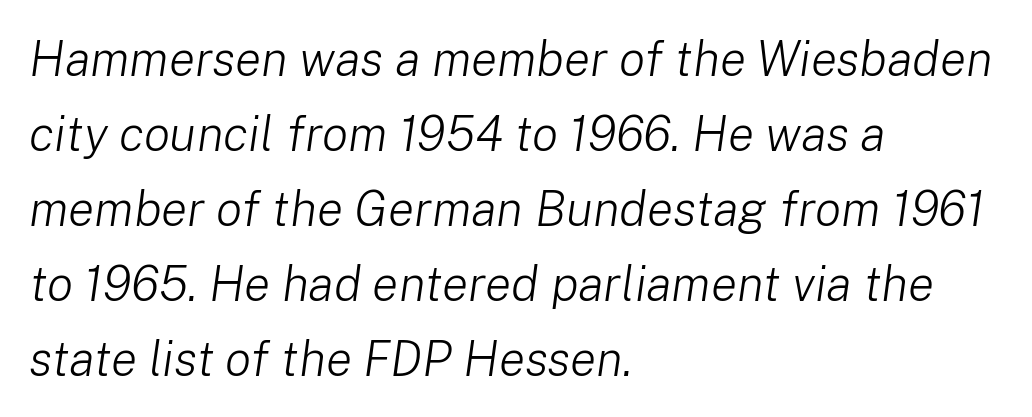
The image shows 49 px light type, italic (leaning right); set left-aligned, normal line spacing (1.53x), normal letter spacing, not underlined; low stroke contrast and a medium x-height.
